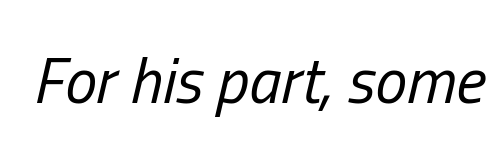
Q: Is the text bold? A: No.
Q: Is the text italic (slanted)? A: Yes, it leans right by about 13 degrees.
Q: Is the text underlined? A: No.
Q: Is the spacing between letters normal or unusually wide? A: Normal.
Q: Width (condensed, normal, or wide)? A: Condensed.
Q: Stroke contrast? A: Low.
Q: x-height? A: Medium.
Q: Monospaced? A: No.
